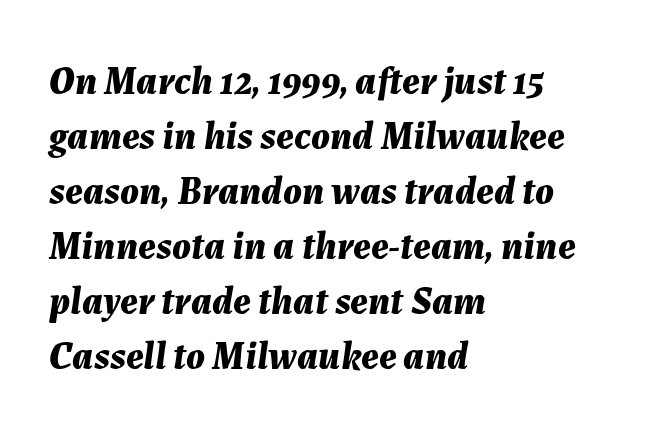
Q: Is the text bold? A: Yes.
Q: Is the text italic (slanted)? A: Yes, it leans right by about 7 degrees.
Q: Is the text underlined? A: No.
Q: How is the paragraph aligned? A: Left-aligned.
Q: Is the spacing between letters normal or unusually wide? A: Normal.
Q: Is the spacing between lines tight, normal or loose? A: Normal.
Q: Width (condensed, normal, or wide)? A: Normal.
Q: Stroke contrast? A: Medium.
Q: x-height? A: Medium.
Q: Monospaced? A: No.
